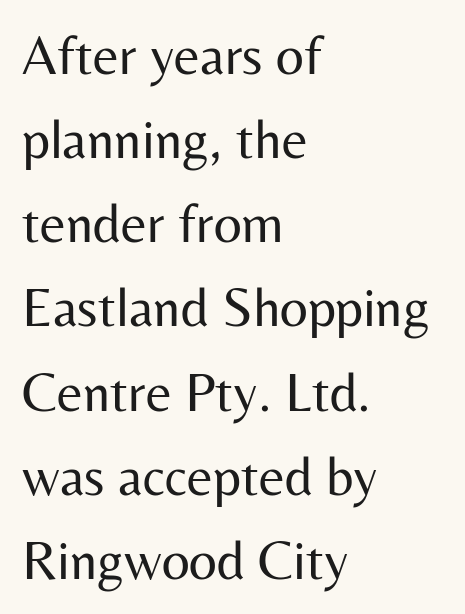
{"serif": "no", "italic": "no", "bold": "no", "weight": "regular", "width": "normal", "stroke_contrast": "medium", "x_height": "medium", "monospaced": "no", "underline": "no", "align": "left", "line_spacing": "normal", "line_spacing_ratio": 1.53, "letter_spacing": "normal", "letter_spacing_em": 0.0, "glyph_px": 55}
